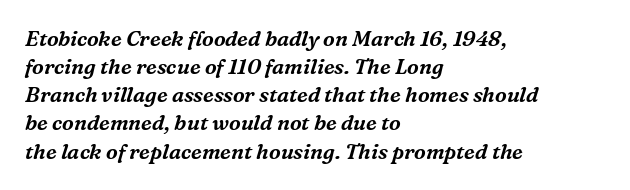
{"italic": "yes", "lean": "right", "slant_degrees": 16, "underline": "no", "align": "left", "line_spacing": "normal", "line_spacing_ratio": 1.34, "letter_spacing": "normal", "letter_spacing_em": 0.0, "glyph_px": 21}
